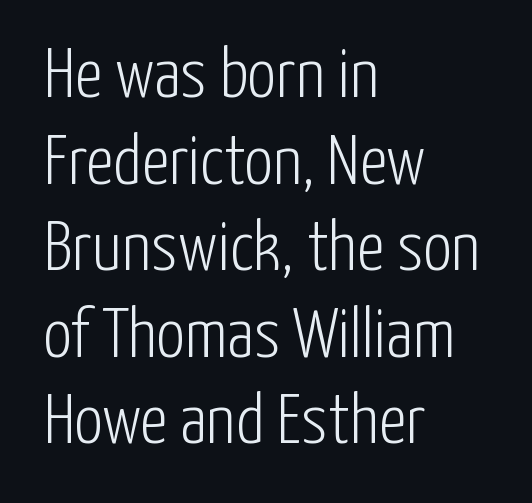
Is the block centered? No — it sits flush against the left margin. Look at the bottom of the vertical strokes: they stop flat, with no serifs. The strokes carry an ordinary text weight at most. Is this a fixed-width face? No — the glyphs have proportional, varying widths.
